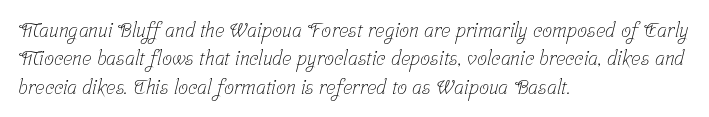
The image shows 20 px text type; set left-aligned, normal line spacing (1.42x), normal letter spacing, not underlined.
